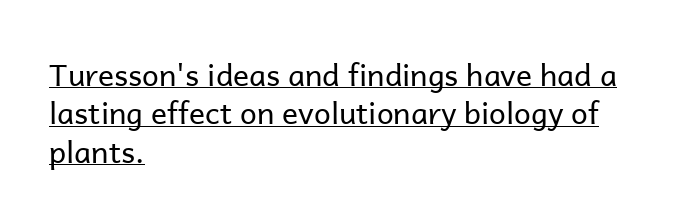
The image shows 30 px regular-weight sans-serif type, upright; set left-aligned, normal line spacing (1.28x), normal letter spacing, underlined; low stroke contrast and a medium x-height.
